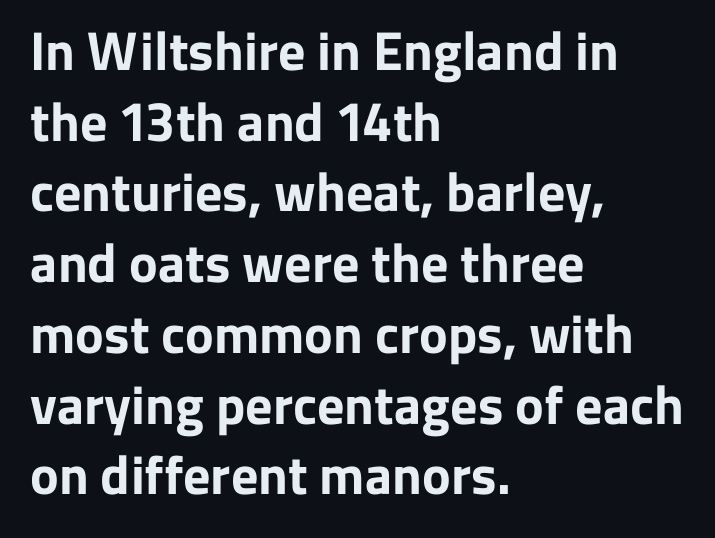
The image shows 54 px bold sans-serif type, upright; set left-aligned, normal line spacing (1.31x), normal letter spacing, not underlined; low stroke contrast and a medium x-height.
